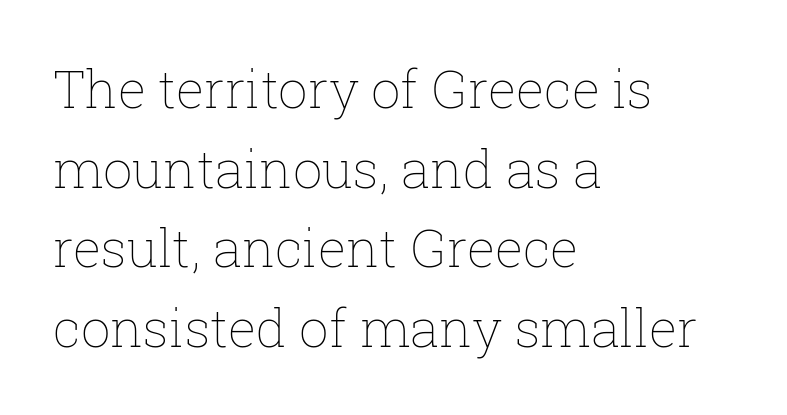
These lines keep a tight, regular rhythm from letter to letter. Lines of text with bare space underneath. If you drew a ruler down the left edge, every line would touch it. Quick note: not italic, upright.
